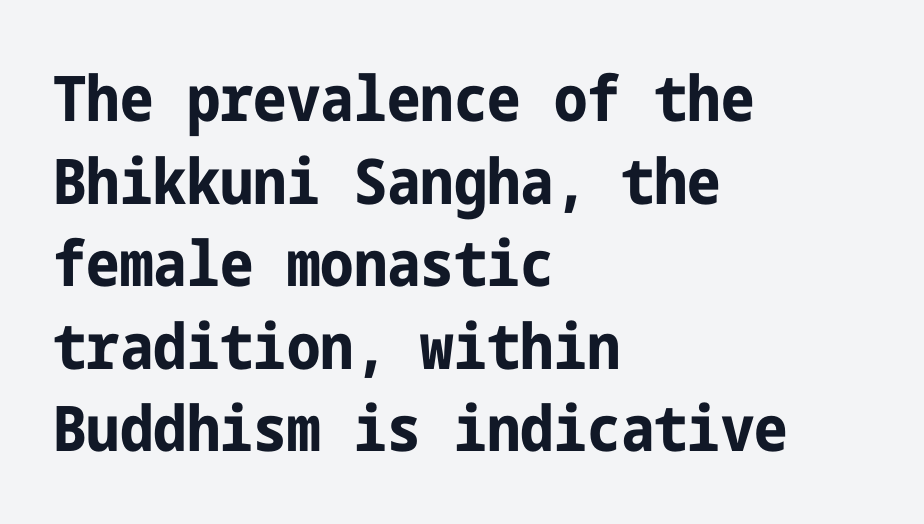
The image shows 63 px bold, condensed sans-serif type, upright; set left-aligned, normal line spacing (1.31x), normal letter spacing, not underlined; low stroke contrast and a medium x-height.
